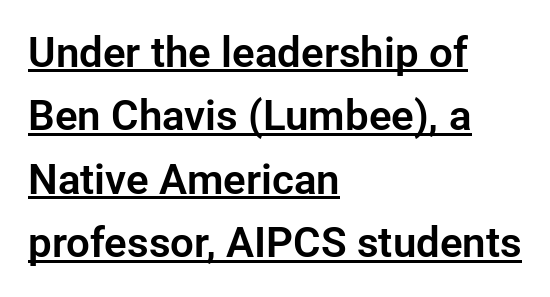
The letters sit at their default tracking, neither squeezed nor spread. The vertical gap from one line to the next is medium. You could not count columns in this text — the font is proportionally spaced. The passage shown is underscored from start to finish. Where is the straight margin? On the left.
